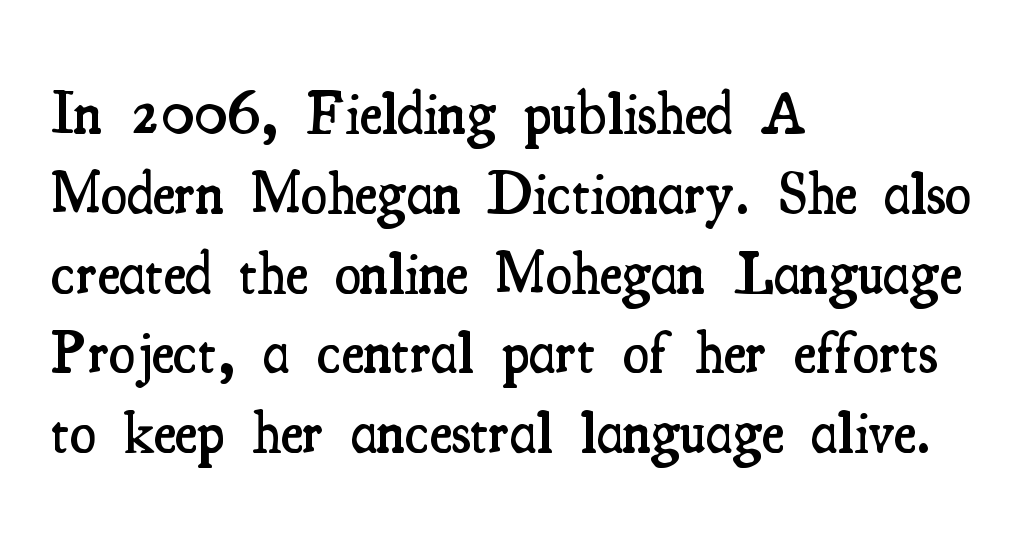
The image shows 60 px semibold, condensed serif type, upright; set left-aligned, normal line spacing (1.33x), normal letter spacing, not underlined; medium stroke contrast and a small x-height.
